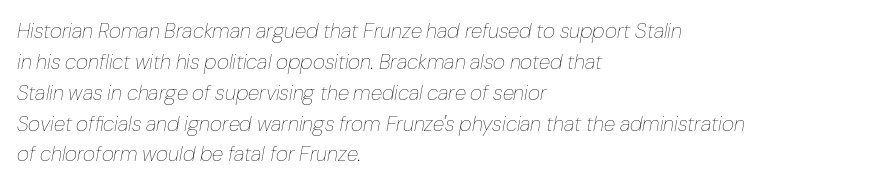
{"italic": "yes", "lean": "right", "slant_degrees": 10, "bold": "no", "underline": "no", "align": "left", "line_spacing": "normal", "line_spacing_ratio": 1.47, "letter_spacing": "normal", "letter_spacing_em": 0.0, "glyph_px": 21}
